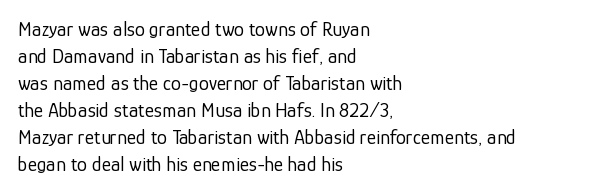
The image shows 20 px text type, upright; set left-aligned, normal line spacing (1.35x), normal letter spacing, not underlined.
